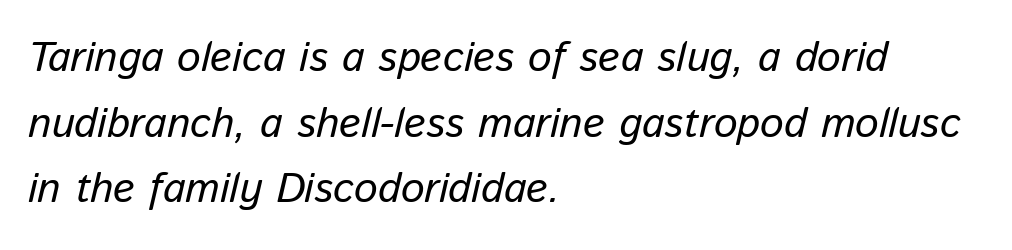
{"italic": "yes", "lean": "right", "slant_degrees": 13, "width": "normal", "stroke_contrast": "low", "x_height": "medium", "monospaced": "no", "underline": "no", "align": "left", "line_spacing": "normal", "line_spacing_ratio": 1.56, "letter_spacing": "normal", "letter_spacing_em": 0.0, "glyph_px": 42}
